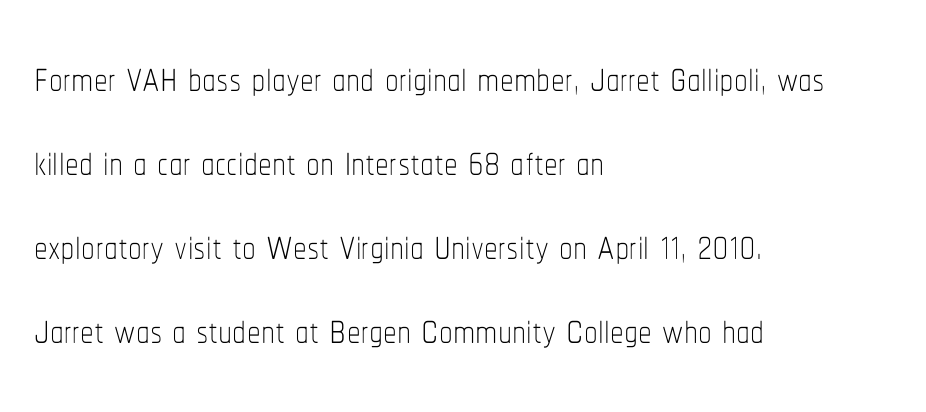
{"italic": "no", "bold": "no", "weight": "thin", "width": "condensed", "stroke_contrast": "low", "x_height": "medium", "monospaced": "no", "underline": "no", "align": "left", "line_spacing": "normal", "line_spacing_ratio": 1.53, "letter_spacing": "normal", "letter_spacing_em": 0.0, "glyph_px": 55}
